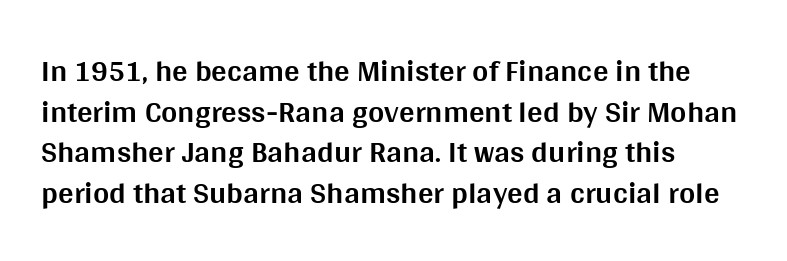
{"serif": "no", "italic": "no", "bold": "yes", "weight": "bold", "width": "normal", "stroke_contrast": "medium", "x_height": "large", "monospaced": "no", "underline": "no", "align": "left", "line_spacing": "normal", "line_spacing_ratio": 1.31, "letter_spacing": "normal", "letter_spacing_em": 0.0, "glyph_px": 31}
